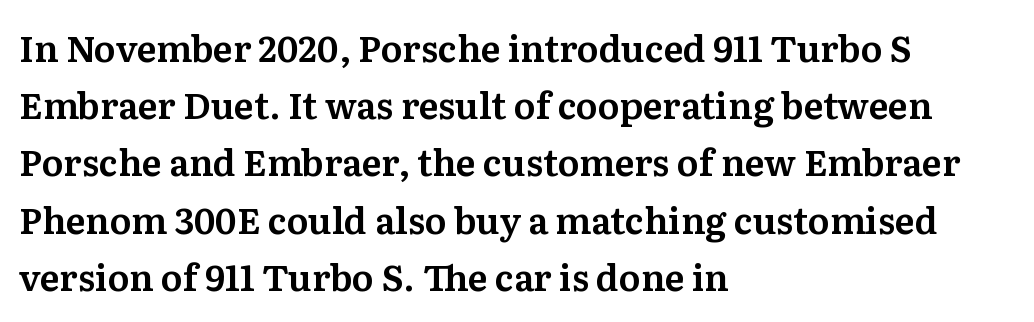
{"serif": "yes", "italic": "no", "width": "normal", "stroke_contrast": "medium", "x_height": "medium", "monospaced": "no", "underline": "no", "align": "left", "line_spacing": "normal", "line_spacing_ratio": 1.59, "letter_spacing": "normal", "letter_spacing_em": 0.0, "glyph_px": 36}
